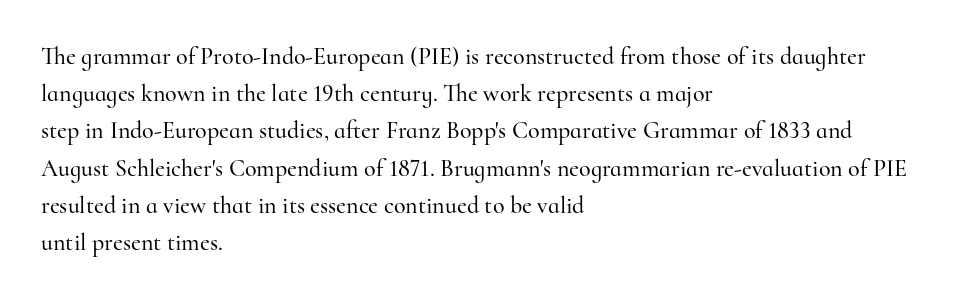
{"italic": "no", "underline": "no", "align": "left", "line_spacing": "normal", "line_spacing_ratio": 1.55, "letter_spacing": "normal", "letter_spacing_em": 0.0, "glyph_px": 24}
